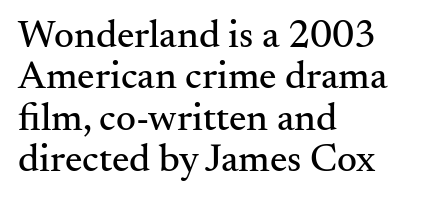
Q: Is the text italic (slanted)? A: No, it is upright.
Q: Is the typeface a serif or a sans-serif typeface? A: Serif.
Q: Is the text underlined? A: No.
Q: How is the paragraph aligned? A: Left-aligned.
Q: Is the spacing between letters normal or unusually wide? A: Normal.
Q: Is the spacing between lines tight, normal or loose? A: Tight.
Q: Width (condensed, normal, or wide)? A: Normal.
Q: Stroke contrast? A: Medium.
Q: x-height? A: Small.
Q: Monospaced? A: No.
